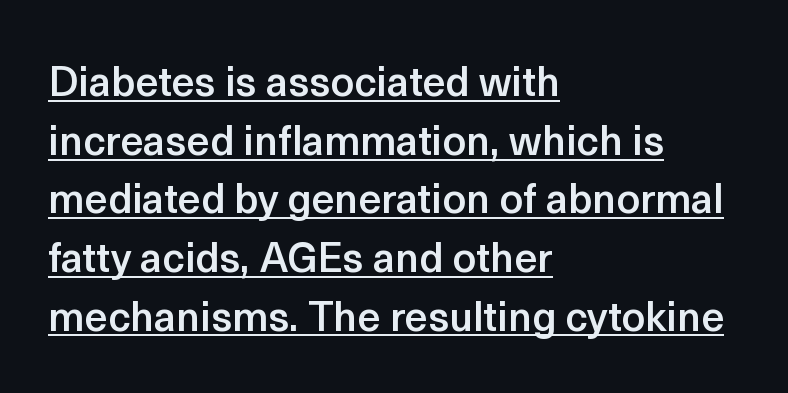
Q: Is the text bold? A: Semi-bold.
Q: Is the text italic (slanted)? A: No, it is upright.
Q: Is the typeface a serif or a sans-serif typeface? A: Sans-serif.
Q: Is the text underlined? A: Yes.
Q: How is the paragraph aligned? A: Left-aligned.
Q: Is the spacing between letters normal or unusually wide? A: Normal.
Q: Is the spacing between lines tight, normal or loose? A: Normal.
Q: Width (condensed, normal, or wide)? A: Normal.
Q: x-height? A: Medium.
Q: Monospaced? A: No.
